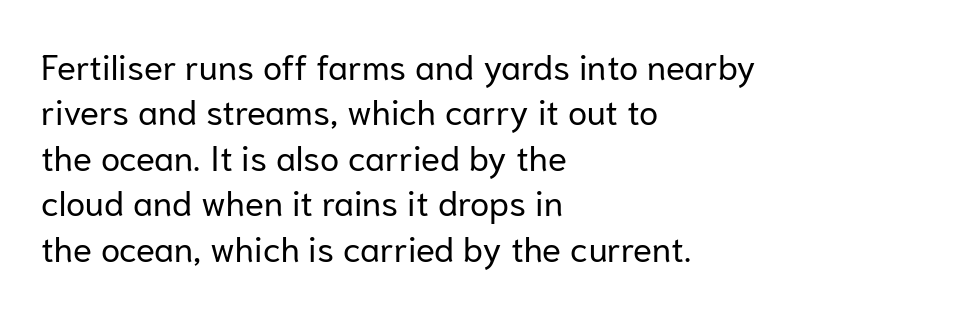
Vertical strokes here are truly vertical. A typesetter would label this face a sans. Character widths vary here, with narrow letters taking less room than wide ones. You could call the tracking neutral — neither tight nor loose. Weight: not bold — regular or lighter. Only glyphs here, with clear space below each row.
